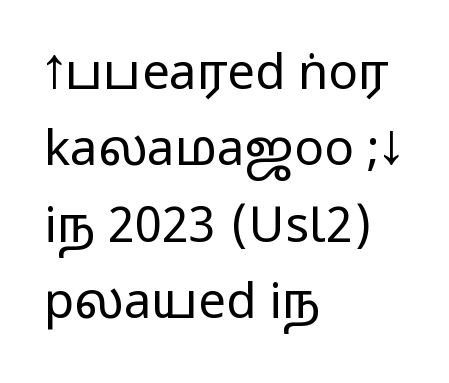
Q: Is the text italic (slanted)? A: No, it is upright.
Q: Is the typeface a serif or a sans-serif typeface? A: Sans-serif.
Q: Is the text underlined? A: No.
Q: How is the paragraph aligned? A: Left-aligned.
Q: Is the spacing between letters normal or unusually wide? A: Normal.
Q: Is the spacing between lines tight, normal or loose? A: Normal.
Q: Width (condensed, normal, or wide)? A: Wide.
Q: Stroke contrast? A: Medium.
Q: Monospaced? A: No.
